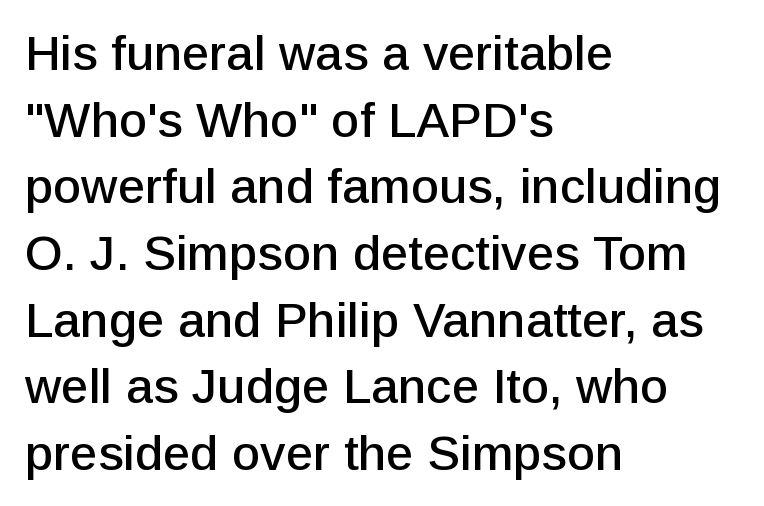
The image shows 49 px sans-serif type, upright; set left-aligned, normal line spacing (1.36x), normal letter spacing, not underlined; low stroke contrast and a medium x-height.
